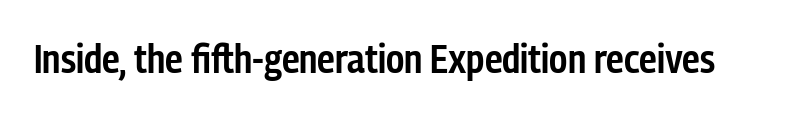
{"serif": "no", "italic": "no", "bold": "semi", "weight": "semibold", "width": "condensed", "stroke_contrast": "low", "x_height": "medium", "monospaced": "no", "underline": "no", "letter_spacing": "normal", "letter_spacing_em": 0.0, "glyph_px": 40}
